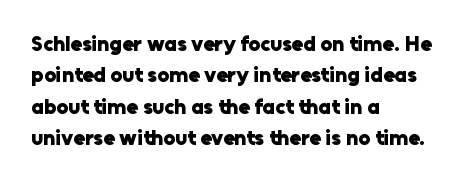
Q: Is the text bold? A: Yes.
Q: Is the text italic (slanted)? A: No, it is upright.
Q: Is the text underlined? A: No.
Q: How is the paragraph aligned? A: Left-aligned.
Q: Is the spacing between letters normal or unusually wide? A: Normal.
Q: Is the spacing between lines tight, normal or loose? A: Normal.
